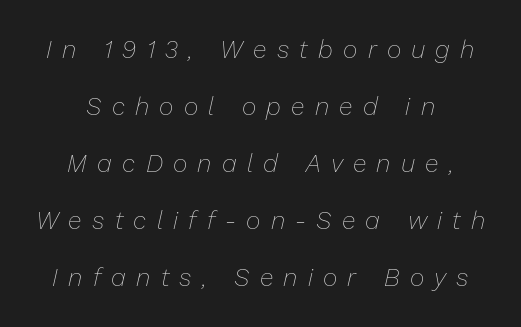
The image shows 25 px text type, italic (leaning right); set loose line spacing (2.28x), unusually wide letter spacing (+0.41 em), not underlined.
